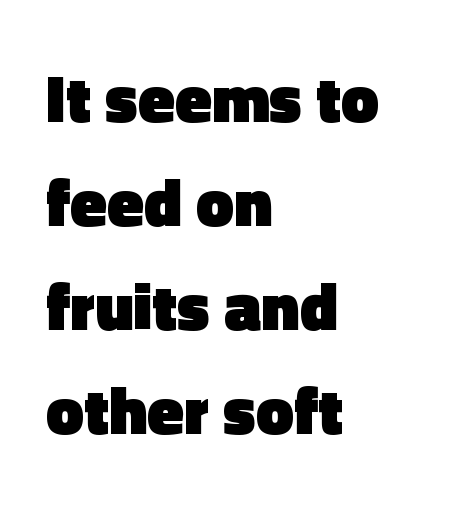
Q: Is the text bold? A: Yes.
Q: Is the text italic (slanted)? A: No, it is upright.
Q: Is the typeface a serif or a sans-serif typeface? A: Sans-serif.
Q: Is the text underlined? A: No.
Q: How is the paragraph aligned? A: Left-aligned.
Q: Is the spacing between letters normal or unusually wide? A: Normal.
Q: Is the spacing between lines tight, normal or loose? A: Normal.
Q: Width (condensed, normal, or wide)? A: Normal.
Q: x-height? A: Medium.
Q: Monospaced? A: No.
